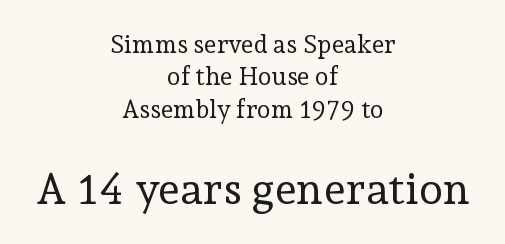
Whoever set this made the second block the dominant, larger element. Line starts and ends both wander, symmetrically. Style check: upright. One glance says typical: line gaps are just what's usual.
